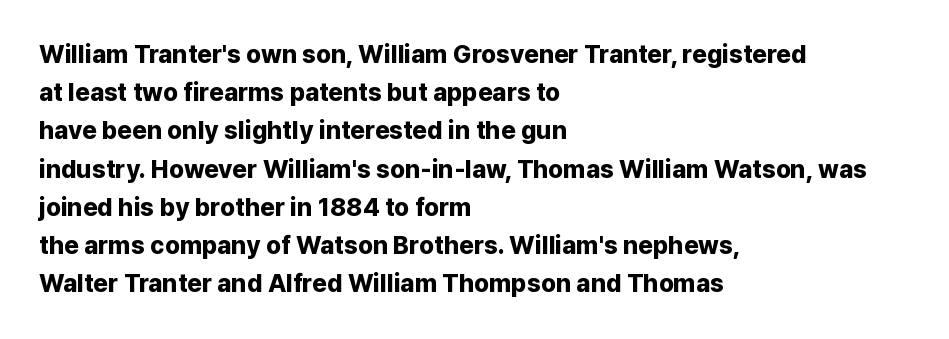
Lines of text with bare space underneath. Quick note: interline space is typical. The line texture is even and compact thanks to regular tracking. The letters stand straight up with perfectly vertical stems. I'd describe the lettering as bold — thick and assertive.
